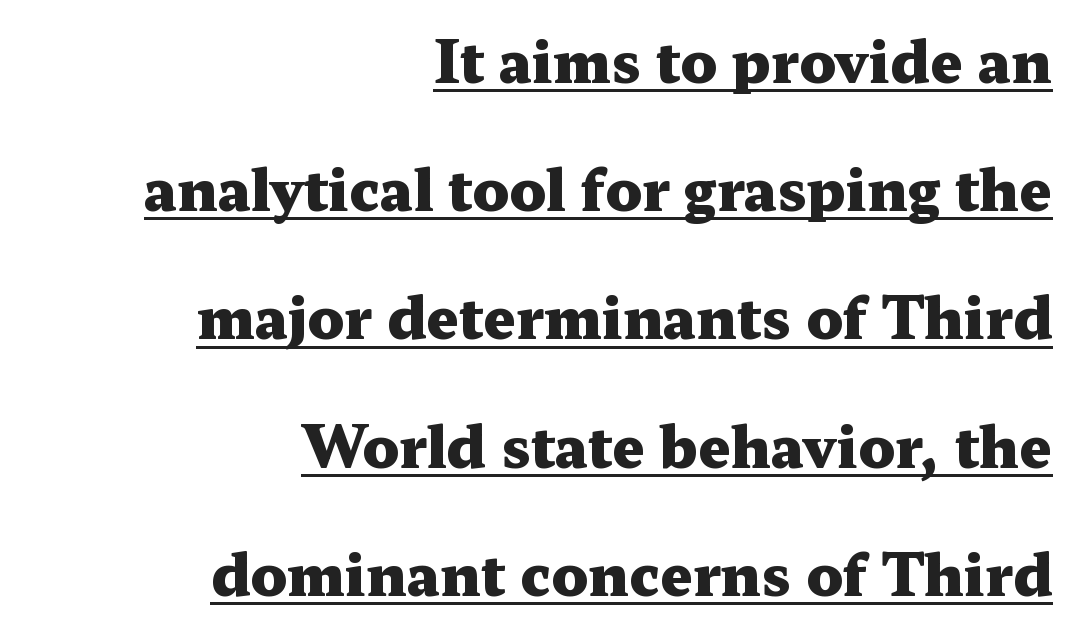
The image shows 57 px heavy, wide serif type, upright; set right-aligned, loose line spacing (2.25x), normal letter spacing, underlined; medium stroke contrast and a medium x-height.
